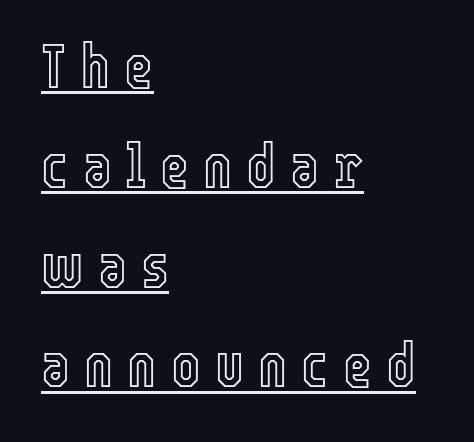
This is roman type, the default non-slanted kind. The vertical gap from one line to the next is medium. The lettering is marked with a stroke running underneath it. Glyph-to-glyph distance is far greater than everyday printed text.
